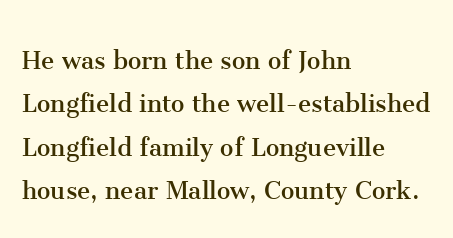
{"serif": "yes", "italic": "no", "bold": "no", "weight": "regular", "width": "normal", "stroke_contrast": "medium", "x_height": "medium", "monospaced": "no", "underline": "no", "align": "left", "line_spacing": "normal", "line_spacing_ratio": 1.45, "letter_spacing": "normal", "letter_spacing_em": 0.0, "glyph_px": 30}
